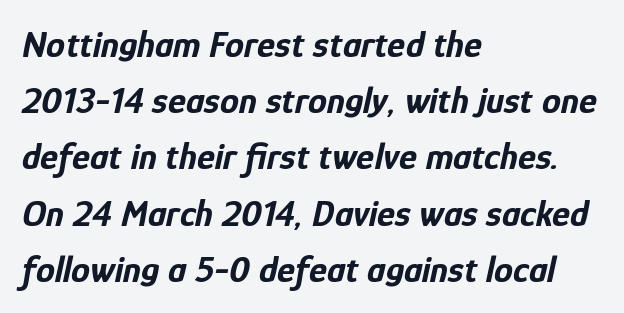
{"italic": "yes", "lean": "right", "slant_degrees": 12, "bold": "yes", "weight": "bold", "width": "condensed", "stroke_contrast": "low", "x_height": "medium", "monospaced": "no", "underline": "no", "align": "left", "line_spacing": "normal", "line_spacing_ratio": 1.48, "letter_spacing": "normal", "letter_spacing_em": 0.0, "glyph_px": 38}
